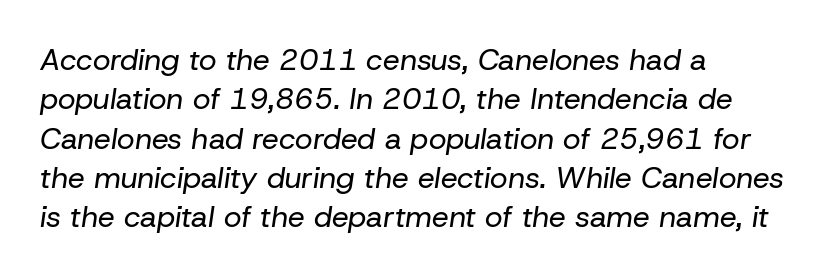
{"italic": "yes", "lean": "right", "slant_degrees": 8, "bold": "no", "weight": "regular", "width": "normal", "stroke_contrast": "low", "x_height": "medium", "monospaced": "no", "underline": "no", "align": "left", "line_spacing": "normal", "line_spacing_ratio": 1.31, "letter_spacing": "normal", "letter_spacing_em": 0.0, "glyph_px": 30}
